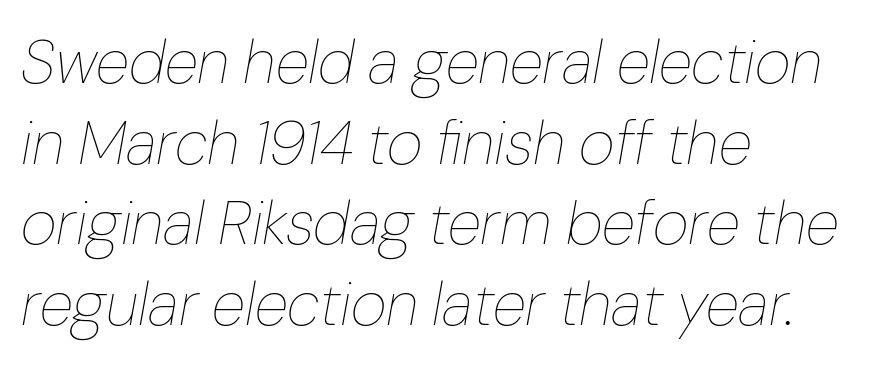
Q: Is the text bold? A: No.
Q: Is the text italic (slanted)? A: Yes, it leans right by about 10 degrees.
Q: Is the text underlined? A: No.
Q: How is the paragraph aligned? A: Left-aligned.
Q: Is the spacing between letters normal or unusually wide? A: Normal.
Q: Is the spacing between lines tight, normal or loose? A: Normal.
Q: Width (condensed, normal, or wide)? A: Normal.
Q: Stroke contrast? A: Low.
Q: x-height? A: Medium.
Q: Monospaced? A: No.
